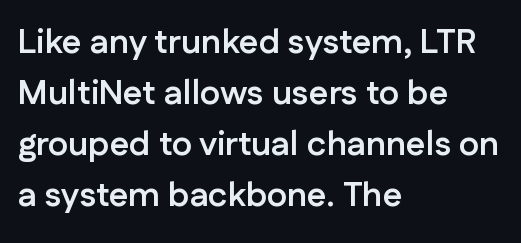
{"serif": "no", "italic": "no", "bold": "yes", "weight": "semibold", "width": "normal", "stroke_contrast": "low", "x_height": "medium", "monospaced": "no", "underline": "no", "align": "left", "line_spacing": "normal", "line_spacing_ratio": 1.5, "letter_spacing": "normal", "letter_spacing_em": 0.0, "glyph_px": 34}
